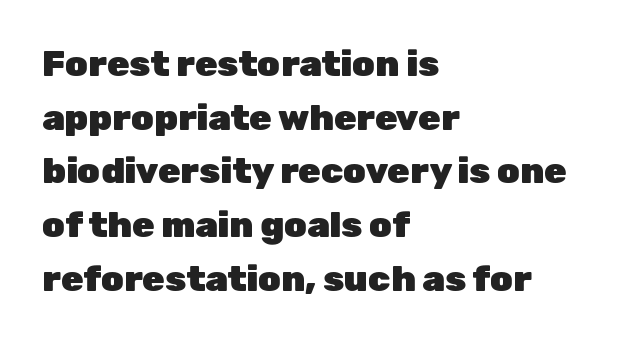
Q: Is the text bold? A: Yes.
Q: Is the text italic (slanted)? A: No, it is upright.
Q: Is the typeface a serif or a sans-serif typeface? A: Sans-serif.
Q: Is the text underlined? A: No.
Q: How is the paragraph aligned? A: Left-aligned.
Q: Is the spacing between letters normal or unusually wide? A: Normal.
Q: Is the spacing between lines tight, normal or loose? A: Normal.
Q: Width (condensed, normal, or wide)? A: Normal.
Q: Stroke contrast? A: Low.
Q: x-height? A: Medium.
Q: Monospaced? A: No.
